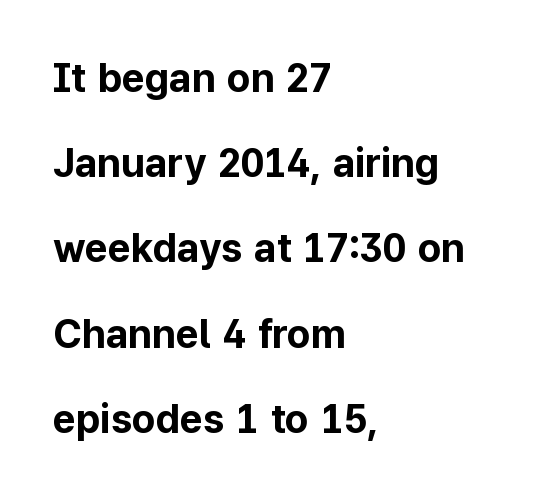
{"serif": "no", "italic": "no", "bold": "yes", "weight": "bold", "width": "normal", "stroke_contrast": "low", "x_height": "medium", "monospaced": "no", "underline": "no", "align": "left", "line_spacing": "loose", "line_spacing_ratio": 2.13, "letter_spacing": "normal", "letter_spacing_em": 0.0, "glyph_px": 40}
